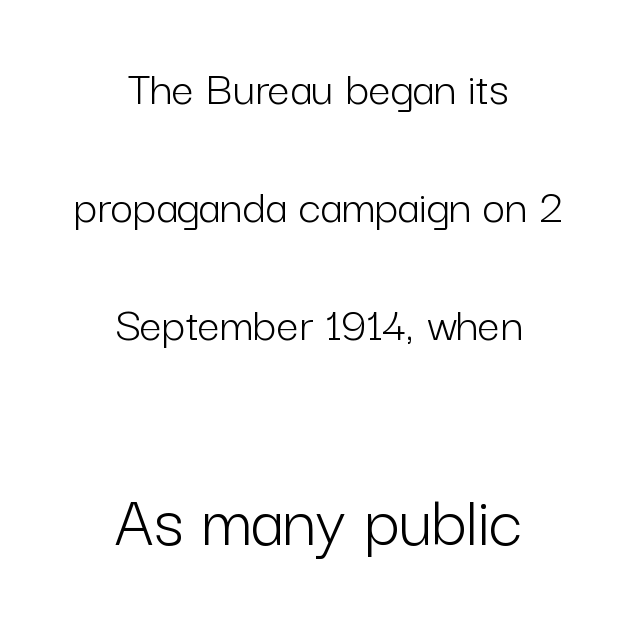
The image shows 75 px light sans-serif type, upright; set centered, loose line spacing (2.36x), normal letter spacing, not underlined; the second (bottom) block is 1.5x larger; low stroke contrast and a medium x-height.
